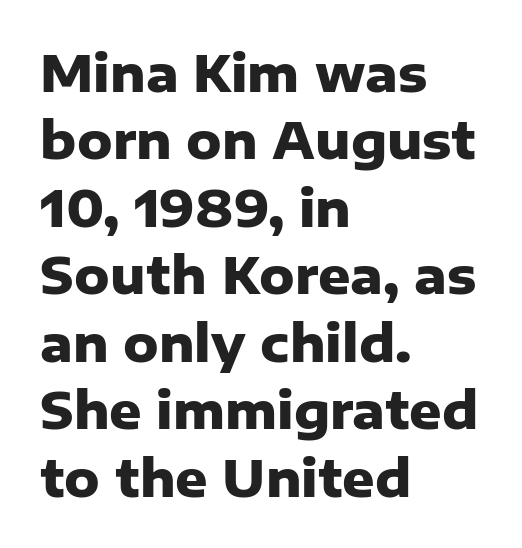
The image shows 50 px heavy sans-serif type, upright; set left-aligned, normal line spacing (1.35x), normal letter spacing, not underlined; low stroke contrast and a medium x-height.
